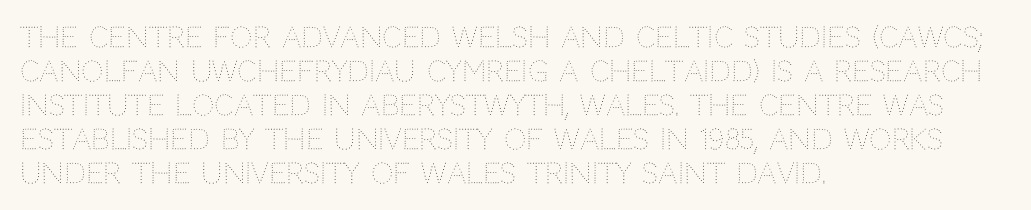
{"italic": "no", "bold": "no", "weight": "thin", "width": "normal", "stroke_contrast": "medium", "x_height": "large", "monospaced": "no", "underline": "no", "align": "left", "line_spacing_ratio": 1.21, "letter_spacing": "normal", "letter_spacing_em": 0.0, "glyph_px": 28}
